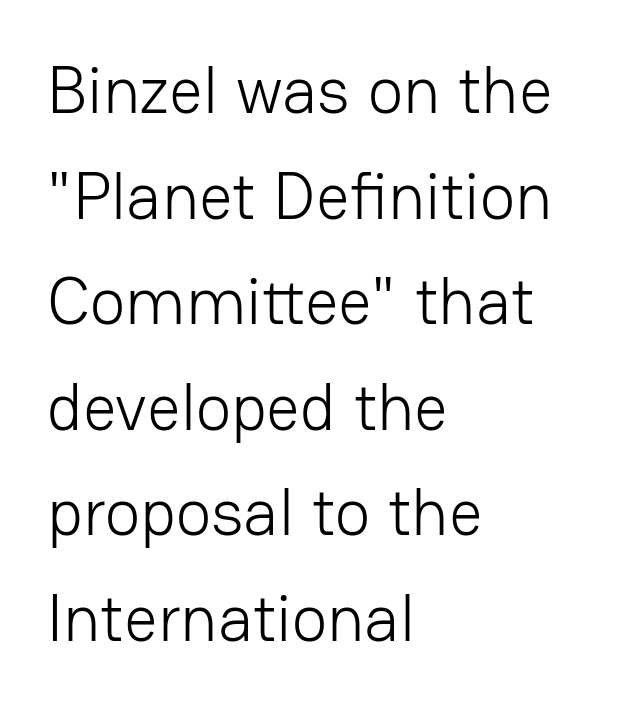
Q: Is the text bold? A: No.
Q: Is the text italic (slanted)? A: No, it is upright.
Q: Is the typeface a serif or a sans-serif typeface? A: Sans-serif.
Q: Is the text underlined? A: No.
Q: How is the paragraph aligned? A: Left-aligned.
Q: Is the spacing between letters normal or unusually wide? A: Normal.
Q: Is the spacing between lines tight, normal or loose? A: Normal.
Q: Width (condensed, normal, or wide)? A: Normal.
Q: Stroke contrast? A: Low.
Q: x-height? A: Medium.
Q: Monospaced? A: No.
